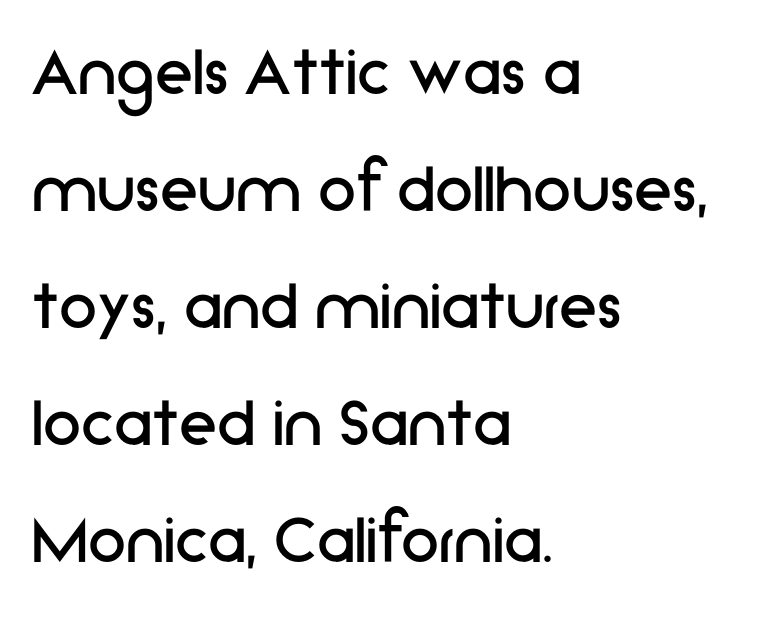
Stems and bowls with no extra thickness — not bold. This rendering leaves character spacing at its baseline value. This sample uses a sans-serif face. In terms of leading, this rendering sits right in the middle.
